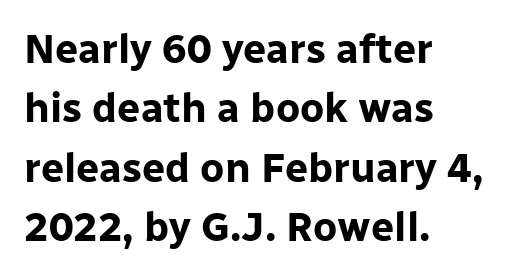
Q: Is the text bold? A: Yes.
Q: Is the text italic (slanted)? A: No, it is upright.
Q: Is the typeface a serif or a sans-serif typeface? A: Sans-serif.
Q: Is the text underlined? A: No.
Q: How is the paragraph aligned? A: Left-aligned.
Q: Is the spacing between letters normal or unusually wide? A: Normal.
Q: Is the spacing between lines tight, normal or loose? A: Normal.
Q: Width (condensed, normal, or wide)? A: Normal.
Q: Stroke contrast? A: Low.
Q: x-height? A: Medium.
Q: Monospaced? A: No.
